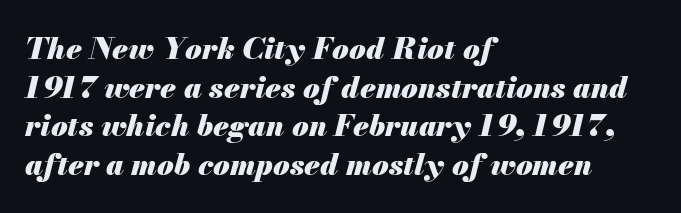
The image shows 30 px heavy type, italic (leaning right); set left-aligned, normal line spacing (1.29x), normal letter spacing, not underlined; medium stroke contrast and a small x-height.
